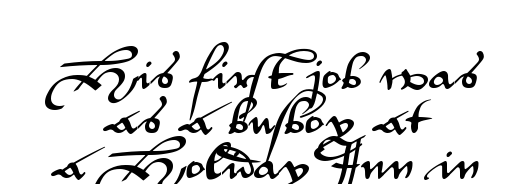
The image shows 41 px wide sans-serif type; set centered, tight line spacing (1.1x), normal letter spacing, not underlined; medium stroke contrast and a small x-height.
